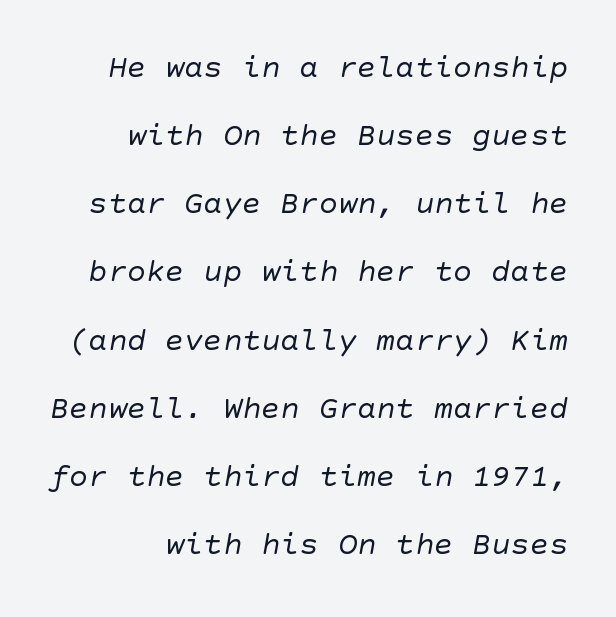
{"serif": "no", "bold": "no", "weight": "regular", "width": "normal", "stroke_contrast": "low", "x_height": "large", "underline": "no", "align": "right", "line_spacing": "loose", "line_spacing_ratio": 2.13, "letter_spacing": "normal", "letter_spacing_em": 0.0, "glyph_px": 32}
